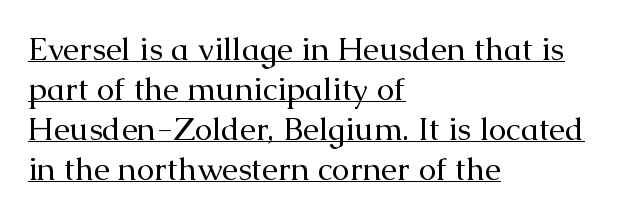
{"serif": "yes", "italic": "no", "bold": "no", "weight": "regular", "width": "normal", "stroke_contrast": "medium", "x_height": "medium", "monospaced": "no", "underline": "yes", "align": "left", "line_spacing": "normal", "line_spacing_ratio": 1.25, "letter_spacing": "normal", "letter_spacing_em": 0.0, "glyph_px": 32}
